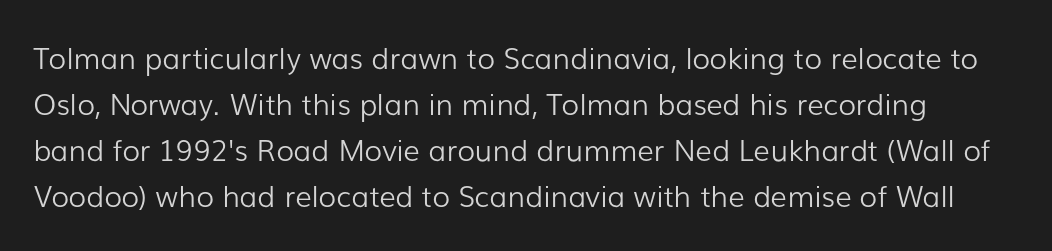
{"serif": "no", "italic": "no", "bold": "no", "weight": "light", "width": "normal", "stroke_contrast": "low", "x_height": "medium", "monospaced": "no", "underline": "no", "line_spacing": "normal", "line_spacing_ratio": 1.59, "letter_spacing": "normal", "letter_spacing_em": 0.0, "glyph_px": 29}
